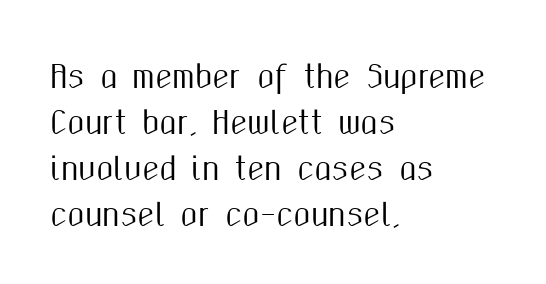
{"serif": "no", "italic": "no", "width": "condensed", "stroke_contrast": "medium", "x_height": "medium", "monospaced": "no", "underline": "no", "align": "left", "line_spacing": "normal", "line_spacing_ratio": 1.48, "letter_spacing": "normal", "letter_spacing_em": 0.0, "glyph_px": 31}
